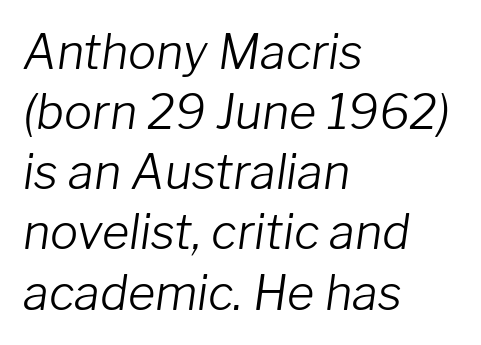
The image shows 47 px light type, italic (leaning right); set left-aligned, normal line spacing (1.28x), normal letter spacing, not underlined; low stroke contrast and a medium x-height.
